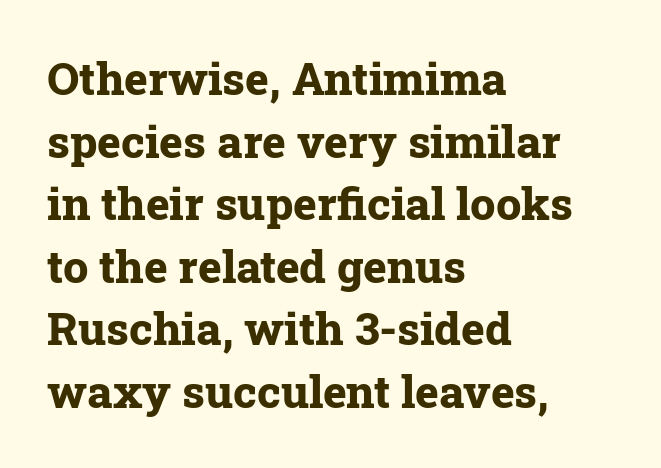
How heavy is the stroke? Heavy — this is a bold. You could not count columns in this text — the font is proportionally spaced. Decoration check: the copy has no underline. The passage is arranged the way most books set body copy — flush left.
